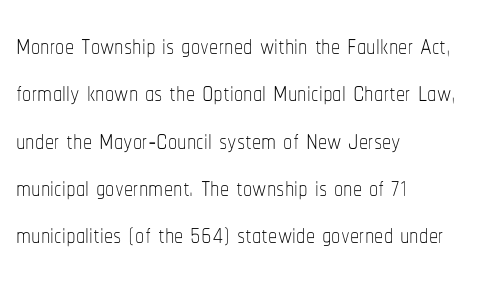
Q: Is the text bold? A: No.
Q: Is the text italic (slanted)? A: No, it is upright.
Q: Is the text underlined? A: No.
Q: How is the paragraph aligned? A: Left-aligned.
Q: Is the spacing between letters normal or unusually wide? A: Normal.
Q: Is the spacing between lines tight, normal or loose? A: Normal.
Q: Width (condensed, normal, or wide)? A: Condensed.
Q: Stroke contrast? A: Low.
Q: x-height? A: Medium.
Q: Monospaced? A: No.
